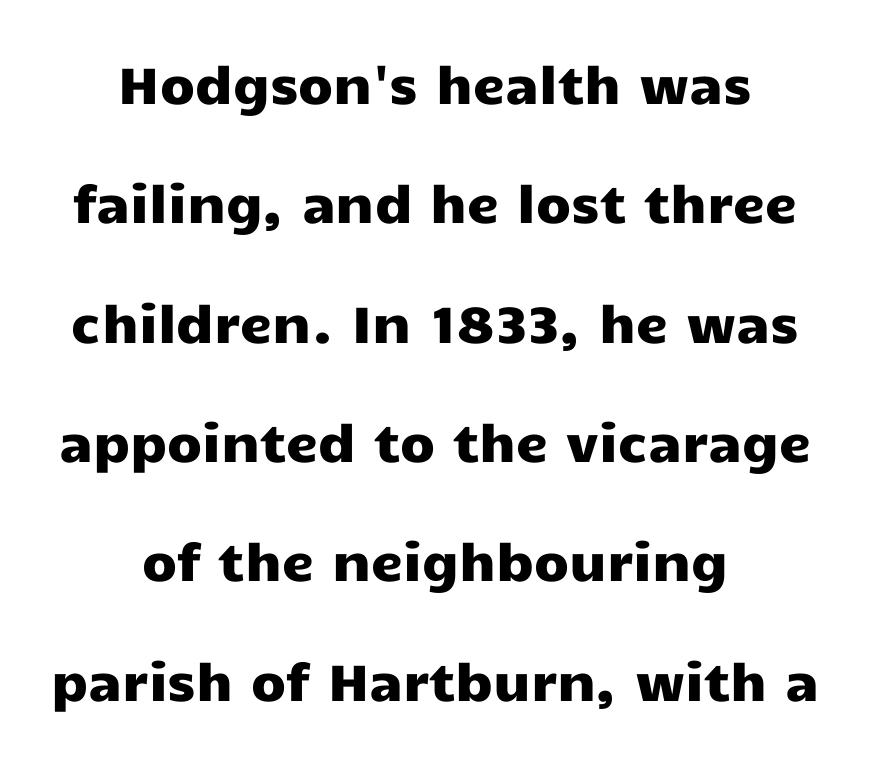
{"serif": "no", "italic": "no", "width": "wide", "stroke_contrast": "low", "x_height": "medium", "monospaced": "no", "underline": "no", "align": "center", "line_spacing": "loose", "line_spacing_ratio": 2.34, "letter_spacing": "normal", "letter_spacing_em": 0.0, "glyph_px": 51}
